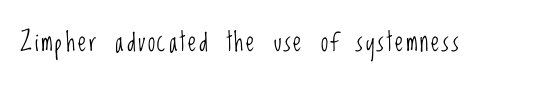
The image shows 26 px text type, upright; set not underlined.
